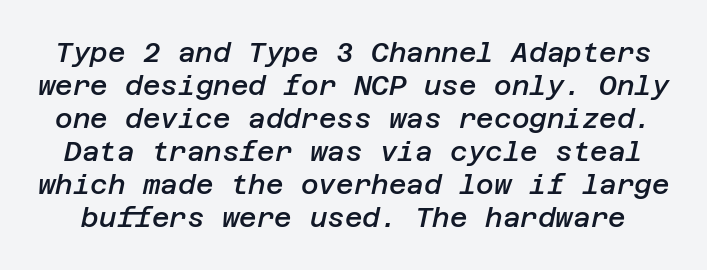
{"italic": "yes", "lean": "right", "slant_degrees": 12, "bold": "semi", "underline": "no", "line_spacing_ratio": 1.22, "letter_spacing": "normal", "letter_spacing_em": 0.0, "glyph_px": 27}
